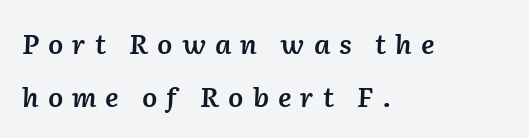
{"italic": "yes", "lean": "right", "slant_degrees": 2, "bold": "semi", "underline": "no", "align": "left", "line_spacing": "loose", "line_spacing_ratio": 1.96, "letter_spacing": "wide", "letter_spacing_em": 0.33, "glyph_px": 27}
